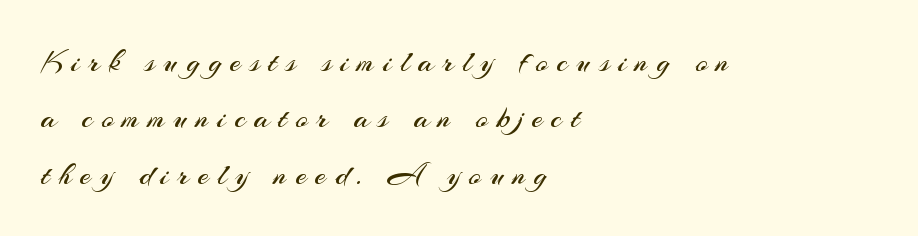
{"serif": "no", "bold": "no", "weight": "regular", "width": "normal", "stroke_contrast": "medium", "x_height": "small", "monospaced": "no", "underline": "no", "align": "left", "line_spacing_ratio": 1.76, "letter_spacing": "wide", "letter_spacing_em": 0.27, "glyph_px": 32}
